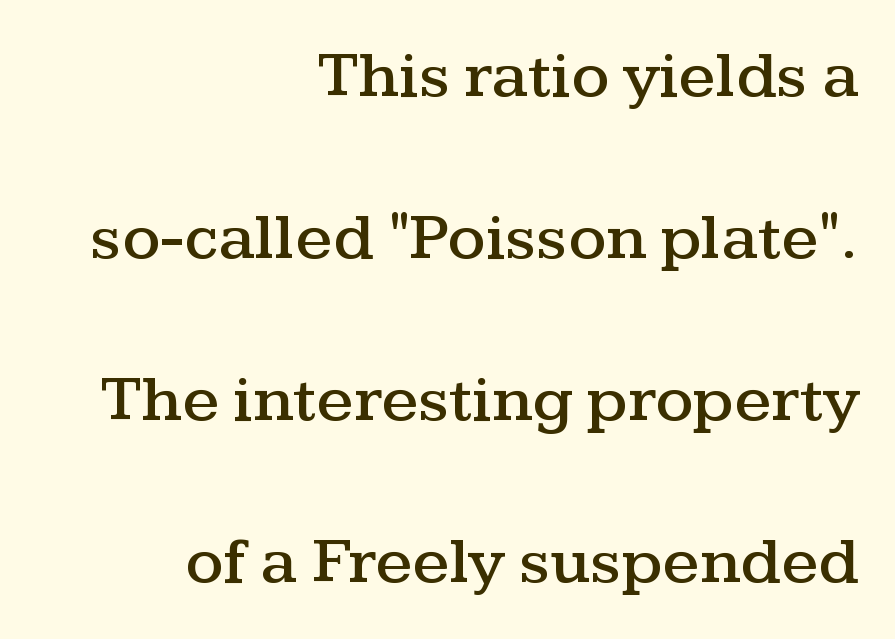
Q: Is the text italic (slanted)? A: No, it is upright.
Q: Is the typeface a serif or a sans-serif typeface? A: Serif.
Q: Is the text underlined? A: No.
Q: How is the paragraph aligned? A: Right-aligned.
Q: Is the spacing between letters normal or unusually wide? A: Normal.
Q: Is the spacing between lines tight, normal or loose? A: Loose.
Q: Width (condensed, normal, or wide)? A: Wide.
Q: Stroke contrast? A: Medium.
Q: x-height? A: Medium.
Q: Monospaced? A: No.
